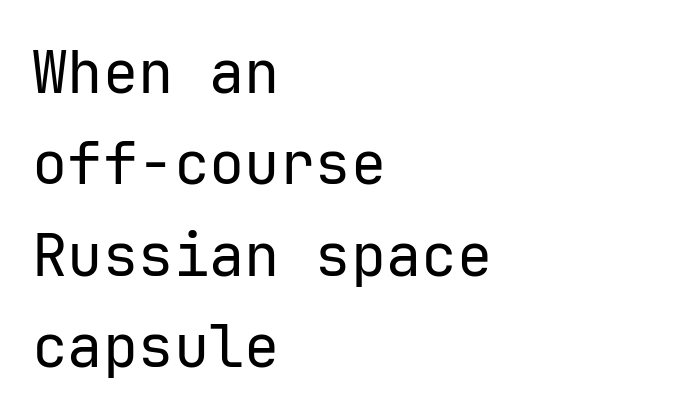
The image shows 59 px regular-weight sans-serif type, upright, monospaced; set left-aligned, normal line spacing (1.55x), normal letter spacing, not underlined; low stroke contrast and a medium x-height.
